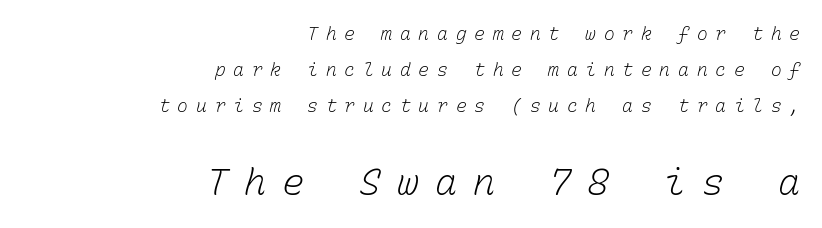
Q: Is the text bold? A: No.
Q: Is the text underlined? A: No.
Q: How is the paragraph aligned? A: Right-aligned.
Q: Is the spacing between letters normal or unusually wide? A: Unusually wide.
Q: Is the spacing between lines tight, normal or loose? A: Loose.
Q: Which block of text is set in a larger size, the first (top) or the second (bottom)? A: The second (bottom) one.
Q: Width (condensed, normal, or wide)? A: Normal.
Q: Stroke contrast? A: Low.
Q: x-height? A: Medium.
Q: Monospaced? A: Yes.
